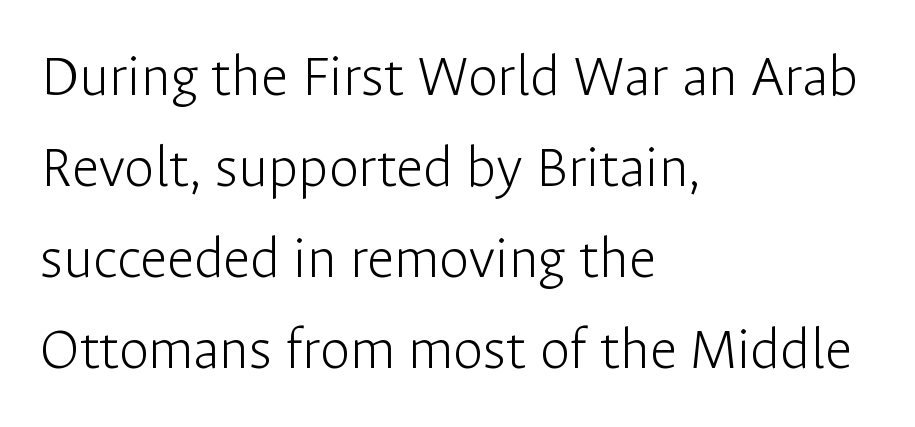
Look at the tracking — it's just the regular setting, nothing added. No letter is thick-stroked: the sample isn't bold. Characters remain perfectly vertical along every line. This block has exactly the height ordinary leading produces. Note the varied advance widths — an 'i' is clearly narrower than an 'm'.
